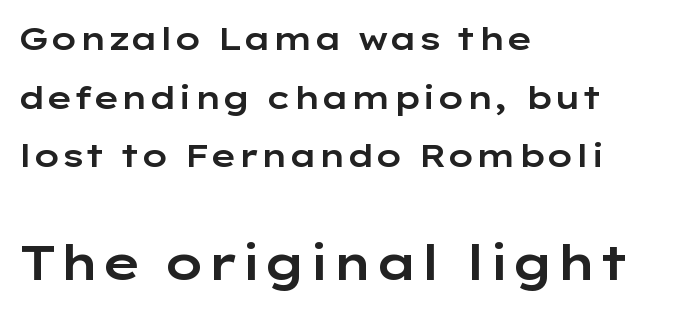
Q: Is the text italic (slanted)? A: No, it is upright.
Q: Is the typeface a serif or a sans-serif typeface? A: Sans-serif.
Q: Is the text underlined? A: No.
Q: How is the paragraph aligned? A: Left-aligned.
Q: Is the spacing between letters normal or unusually wide? A: Normal.
Q: Which block of text is set in a larger size, the first (top) or the second (bottom)? A: The second (bottom) one.
Q: Width (condensed, normal, or wide)? A: Wide.
Q: Stroke contrast? A: Low.
Q: x-height? A: Medium.
Q: Monospaced? A: No.
